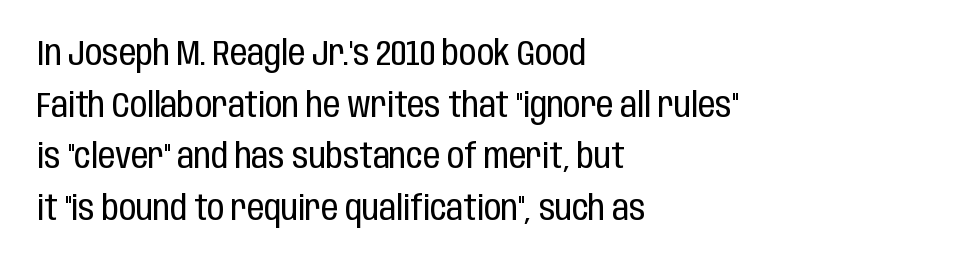
The lines sit at an ordinary, default distance from one another. Weight class: somewhere from thin through regular. The letterforms sit shoulder to shoulder at normal distance. Glance below the letters and you will spot only blank space.
